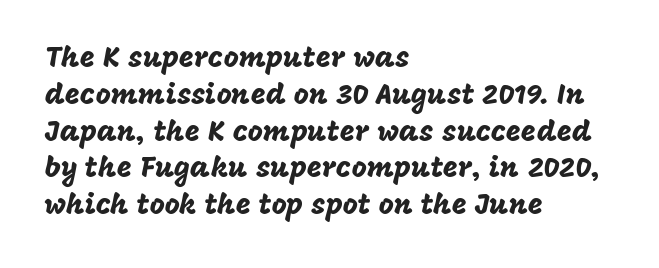
The image shows 29 px sans-serif type; set left-aligned, normal line spacing (1.27x), normal letter spacing, not underlined; low stroke contrast and a large x-height.
